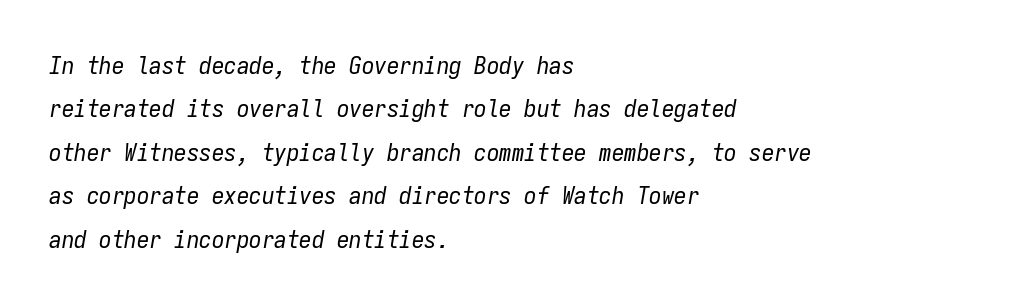
The image shows 25 px text type, italic (leaning right); set left-aligned, line spacing 1.74x, normal letter spacing, not underlined.
